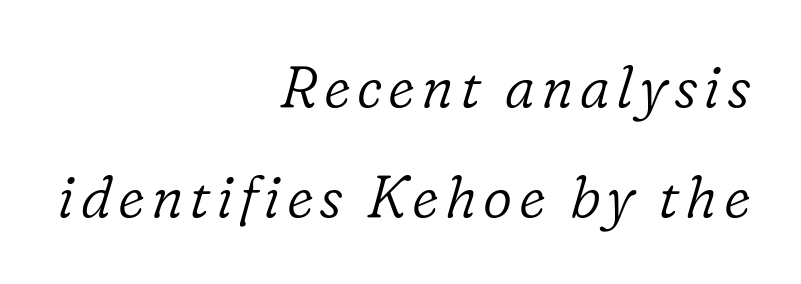
Each row of text sits above clean, open space. Reading down the block, your eye finds every line finishing at a fixed right position. It's the slanting kind of type. The font is comparable to plain body text, perhaps lighter.
